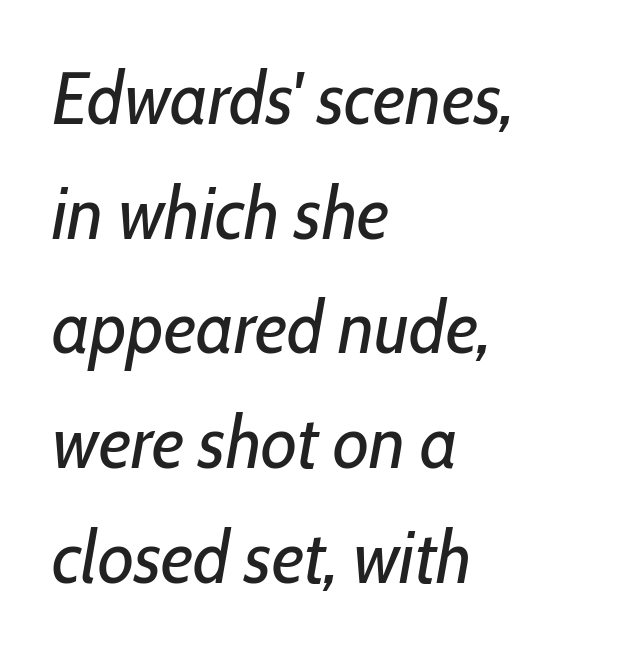
{"italic": "yes", "lean": "right", "slant_degrees": 10, "bold": "no", "weight": "regular", "width": "condensed", "stroke_contrast": "low", "x_height": "medium", "monospaced": "no", "underline": "no", "align": "left", "line_spacing": "normal", "line_spacing_ratio": 1.55, "letter_spacing": "normal", "letter_spacing_em": 0.0, "glyph_px": 74}
